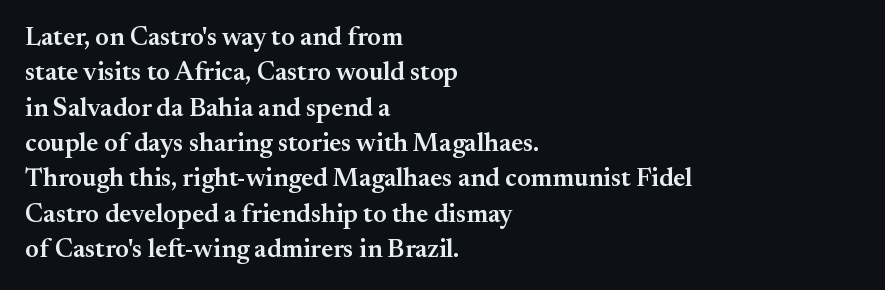
{"italic": "no", "bold": "semi", "underline": "no", "align": "left", "line_spacing": "normal", "line_spacing_ratio": 1.36, "letter_spacing": "normal", "letter_spacing_em": 0.0, "glyph_px": 26}
